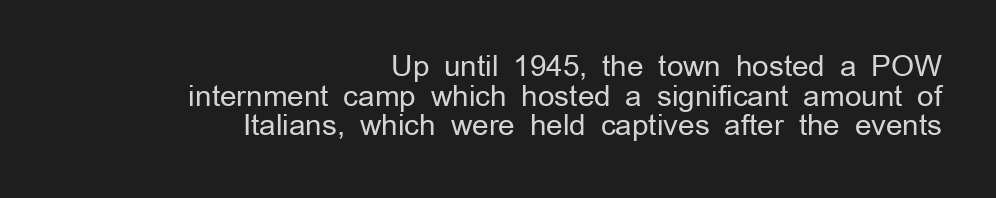
Q: Is the text bold? A: No.
Q: Is the text italic (slanted)? A: No, it is upright.
Q: Is the typeface a serif or a sans-serif typeface? A: Sans-serif.
Q: Is the text underlined? A: No.
Q: How is the paragraph aligned? A: Right-aligned.
Q: Is the spacing between letters normal or unusually wide? A: Normal.
Q: Is the spacing between lines tight, normal or loose? A: Tight.
Q: Width (condensed, normal, or wide)? A: Normal.
Q: Stroke contrast? A: Low.
Q: x-height? A: Medium.
Q: Monospaced? A: No.
